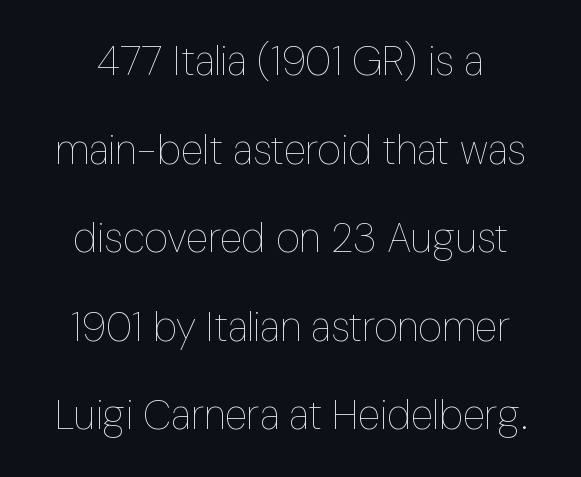
Q: Is the text bold? A: No.
Q: Is the text italic (slanted)? A: No, it is upright.
Q: Is the text underlined? A: No.
Q: How is the paragraph aligned? A: Centered.
Q: Is the spacing between letters normal or unusually wide? A: Normal.
Q: Is the spacing between lines tight, normal or loose? A: Loose.
Q: Width (condensed, normal, or wide)? A: Condensed.
Q: Stroke contrast? A: Low.
Q: x-height? A: Medium.
Q: Monospaced? A: No.
